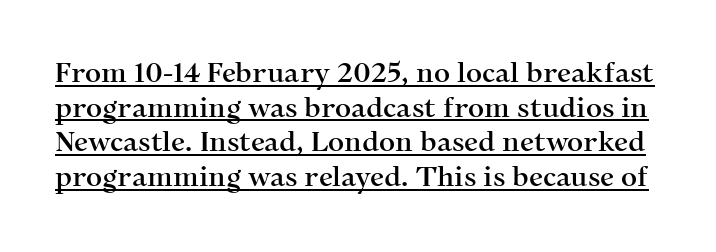
{"serif": "yes", "italic": "no", "width": "normal", "stroke_contrast": "medium", "x_height": "medium", "monospaced": "no", "underline": "yes", "line_spacing_ratio": 1.24, "letter_spacing": "normal", "letter_spacing_em": 0.0, "glyph_px": 28}
